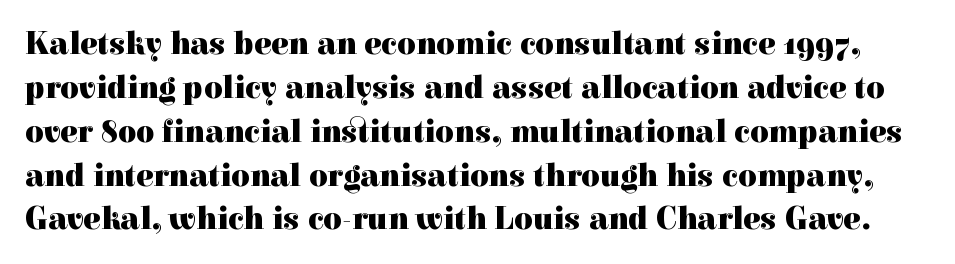
The rendering uses natural spacing where letterforms have individual widths. I'd call this a serif setting — the letters wear small feet. The font is running at its bold setting. The leading is moderate, giving the passage an even texture. Vertical strokes here are truly vertical.
